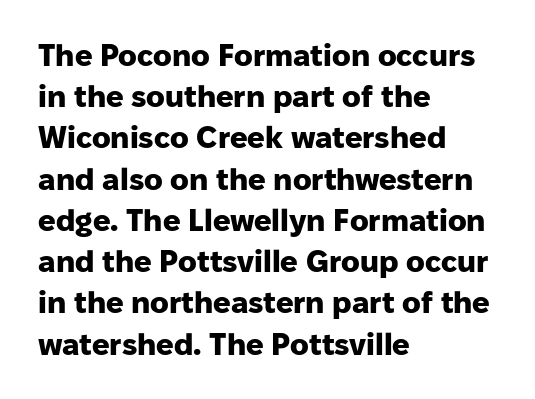
Heft: maximum for text — a bold. The letters stand upright; this is a roman face. Does extra space separate the letters? No, they use regular spacing. In terms of leading, this rendering sits right in the middle. Descenders hang freely into open space. Horizontal alignment here is leftward, the default for most running prose.
